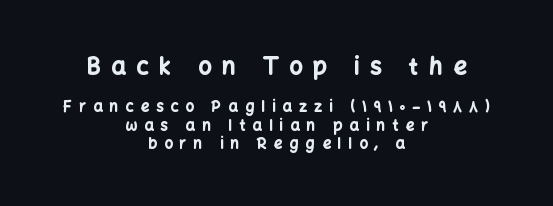
Each line is balanced around a shared central axis. Typographic density is high because the face is bold. The font's upright variant was chosen for this text. A typesetter would call this heavily tracked-out type. Typesetter's note — upper block bumped up in size, lower block left smaller.
